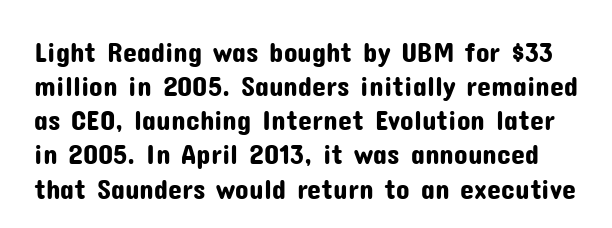
The face used here is a sans, in the tradition of grotesques and geometrics. This is the regular roman posture of the typeface. Clear beneath every line of the passage. Students, note that the glyphs here touch the page at normal intervals. Note the varied advance widths — an 'i' is clearly narrower than an 'm'.
